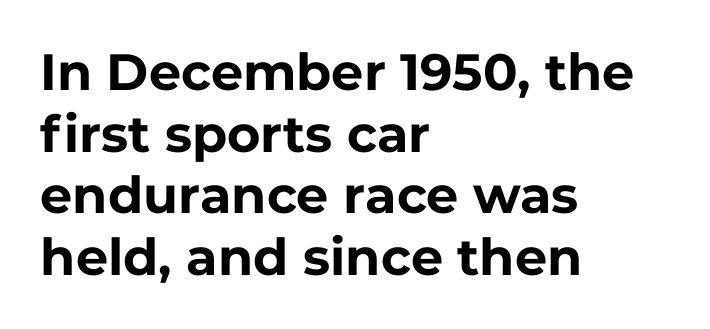
Each letter keeps its own natural width here, so spacing adapts to shape. Unmarked baselines from the first word to the last. The letters sit at their default tracking, neither squeezed nor spread. Is the block centered? No — it sits flush against the left margin. The letters carry no serifs — their stems end cleanly without finishing strokes.
